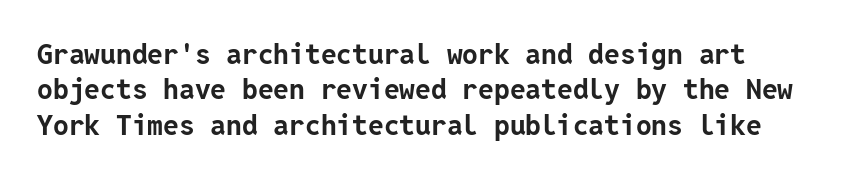
{"serif": "no", "italic": "no", "bold": "yes", "weight": "bold", "width": "normal", "stroke_contrast": "low", "x_height": "medium", "underline": "no", "line_spacing": "normal", "line_spacing_ratio": 1.26, "letter_spacing": "normal", "letter_spacing_em": 0.0, "glyph_px": 28}
